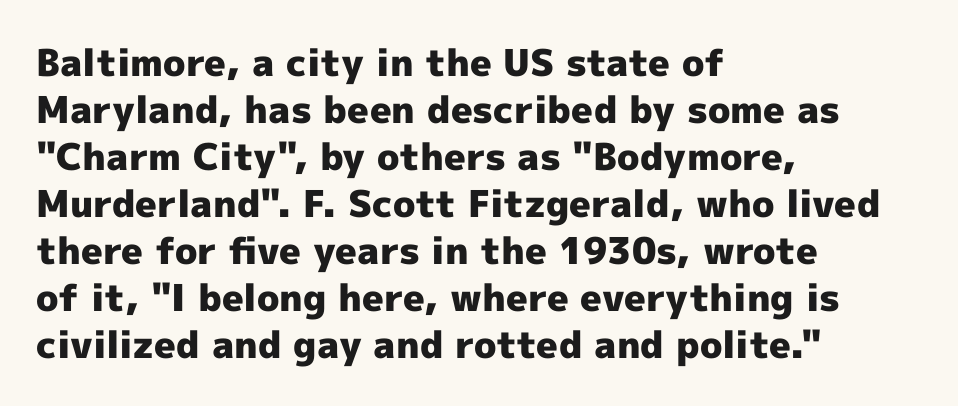
{"serif": "no", "italic": "no", "bold": "yes", "weight": "heavy", "width": "normal", "x_height": "medium", "monospaced": "no", "underline": "no", "align": "left", "line_spacing": "normal", "line_spacing_ratio": 1.27, "letter_spacing": "normal", "letter_spacing_em": 0.0, "glyph_px": 37}
